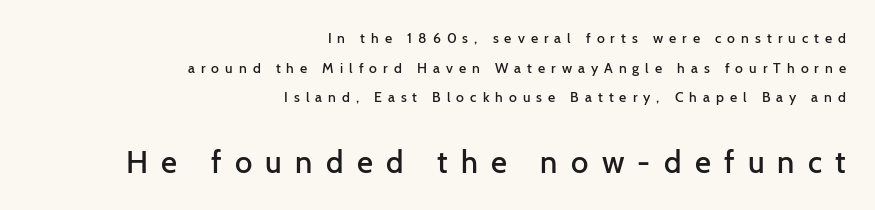
{"serif": "no", "italic": "no", "bold": "semi", "weight": "semibold", "width": "normal", "stroke_contrast": "low", "x_height": "medium", "monospaced": "no", "underline": "no", "align": "right", "line_spacing": "loose", "line_spacing_ratio": 2.12, "letter_spacing": "wide", "letter_spacing_em": 0.43, "larger_block": "second", "size_ratio": 2.21, "glyph_px": 31}
